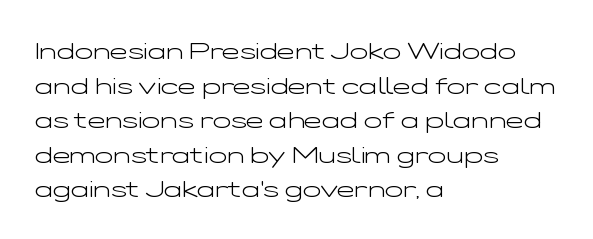
Regarding leading, the lines here are spaced in the standard way. The letters look calm and open, with moderate or lighter stems. Layout note: lines flush left. The rendering keeps characters at their native spacing. The lettering stays uniformly vertical, giving the passage a roman look. Underline: absent.
